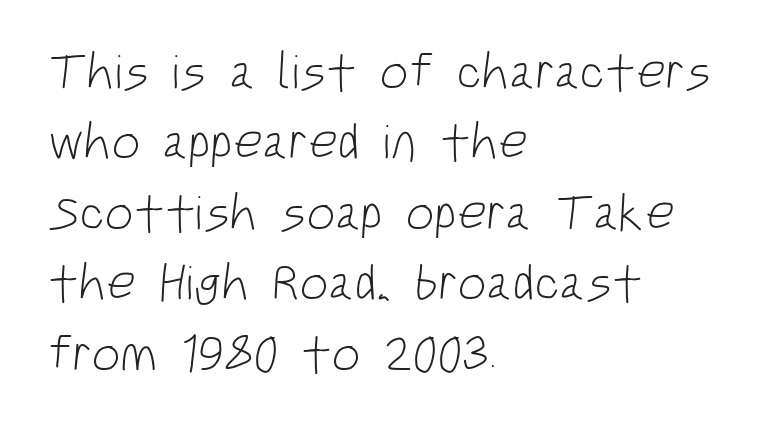
Nothing sits at the stroke ends, so this counts as sans-serif. Rule under the text: the space is simply empty. Casual observation: everything's shoved over to the left. Each new line begins a customary step beneath the previous one.
